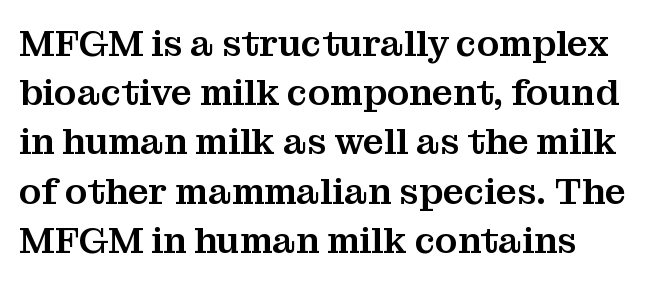
{"serif": "yes", "italic": "no", "width": "normal", "stroke_contrast": "medium", "x_height": "medium", "monospaced": "no", "underline": "no", "align": "left", "line_spacing": "normal", "line_spacing_ratio": 1.33, "letter_spacing": "normal", "letter_spacing_em": 0.0, "glyph_px": 37}
